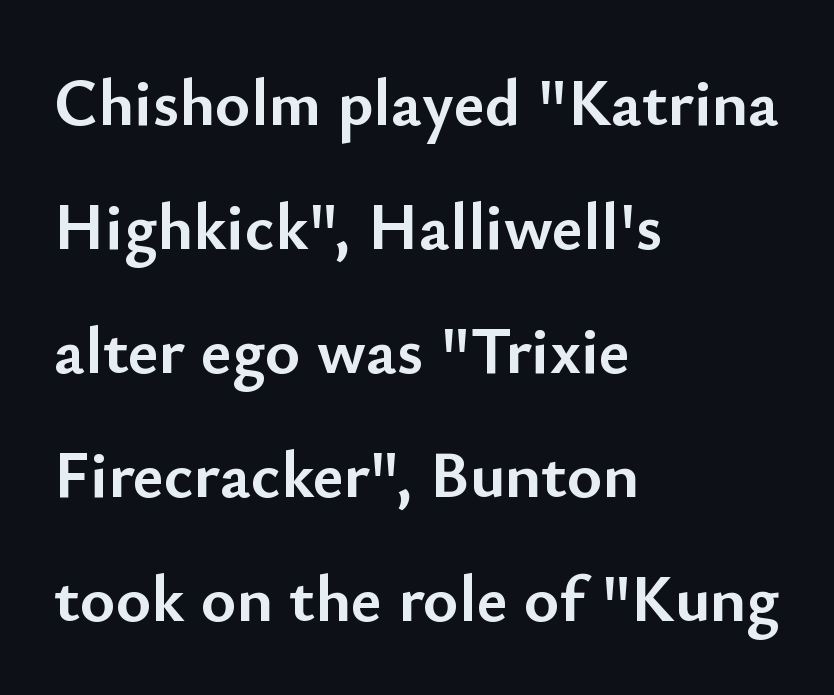
The image shows 67 px semibold sans-serif type, upright; set left-aligned, line spacing 1.85x, normal letter spacing, not underlined; low stroke contrast and a small x-height.
